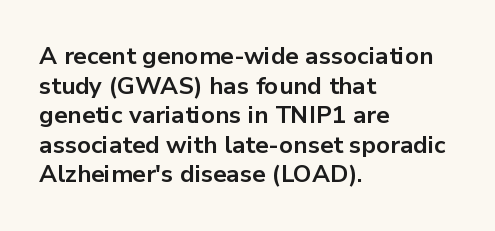
{"italic": "no", "bold": "yes", "underline": "no", "align": "left", "line_spacing_ratio": 1.23, "letter_spacing": "normal", "letter_spacing_em": 0.0, "glyph_px": 24}
